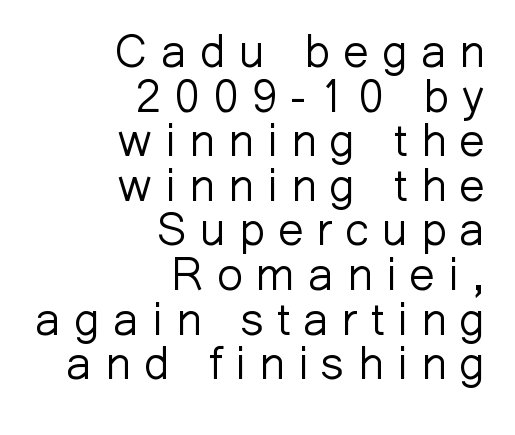
Q: Is the text bold? A: No.
Q: Is the text italic (slanted)? A: No, it is upright.
Q: Is the typeface a serif or a sans-serif typeface? A: Sans-serif.
Q: Is the text underlined? A: No.
Q: How is the paragraph aligned? A: Right-aligned.
Q: Is the spacing between letters normal or unusually wide? A: Unusually wide.
Q: Is the spacing between lines tight, normal or loose? A: Tight.
Q: Width (condensed, normal, or wide)? A: Normal.
Q: Stroke contrast? A: Low.
Q: x-height? A: Medium.
Q: Monospaced? A: No.
